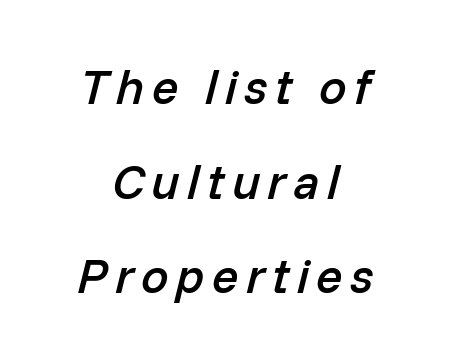
The image shows 49 px semibold type, italic (leaning right); set centered, loose line spacing (1.93x), not underlined; low stroke contrast and a medium x-height.
